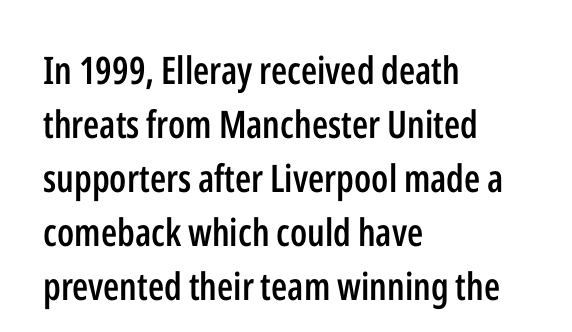
{"serif": "no", "italic": "no", "bold": "semi", "weight": "semibold", "width": "condensed", "stroke_contrast": "low", "x_height": "medium", "monospaced": "no", "underline": "no", "align": "left", "line_spacing": "normal", "line_spacing_ratio": 1.42, "letter_spacing": "normal", "letter_spacing_em": 0.0, "glyph_px": 38}
